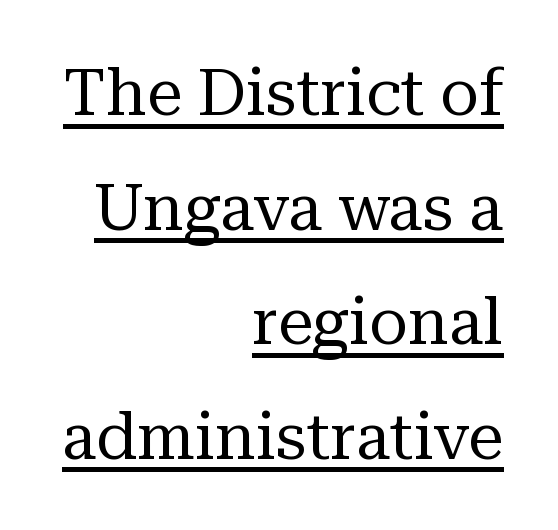
Q: Is the text bold? A: No.
Q: Is the text italic (slanted)? A: No, it is upright.
Q: Is the typeface a serif or a sans-serif typeface? A: Serif.
Q: Is the text underlined? A: Yes.
Q: How is the paragraph aligned? A: Right-aligned.
Q: Is the spacing between letters normal or unusually wide? A: Normal.
Q: Width (condensed, normal, or wide)? A: Normal.
Q: Stroke contrast? A: Medium.
Q: x-height? A: Medium.
Q: Monospaced? A: No.
